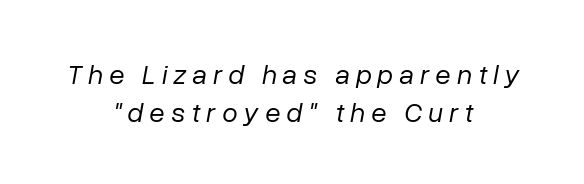
Q: Is the text bold? A: No.
Q: Is the text italic (slanted)? A: Yes, it leans right by about 10 degrees.
Q: Is the text underlined? A: No.
Q: How is the paragraph aligned? A: Centered.
Q: Is the spacing between letters normal or unusually wide? A: Unusually wide.
Q: Is the spacing between lines tight, normal or loose? A: Normal.
Q: Width (condensed, normal, or wide)? A: Normal.
Q: Stroke contrast? A: Low.
Q: x-height? A: Medium.
Q: Monospaced? A: No.
